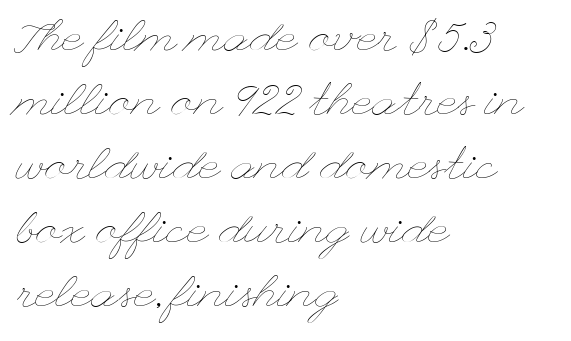
This sample uses plain, unmodified letter spacing. Stems and bowls with no extra thickness — not bold. The area under the type is left untouched. Does the copy run flush right? No — it runs flush left.
